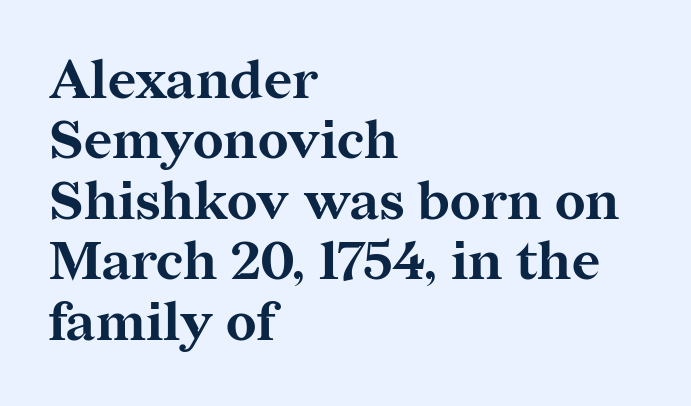
In CSS terms this would be text-align: left. Successive baselines arrive quickly, one right under another. This rendering features lettering with no underline. The specimen reads as upright at a glance.
